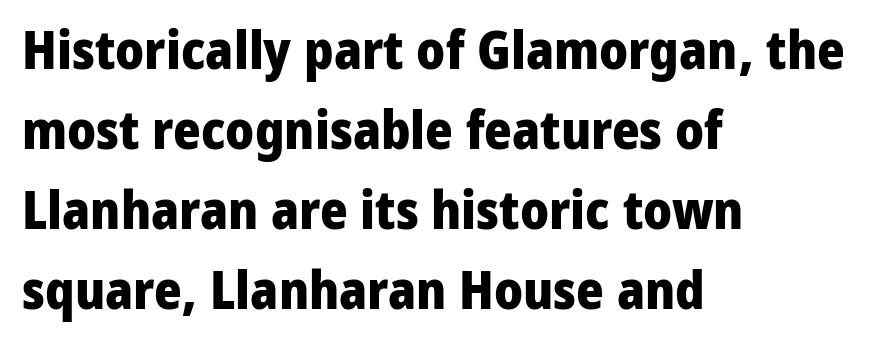
Decoration check: the copy has no underline. This sample is left-justified, so line endings fall wherever the words run out. The face used here is rendered with its standard letterfit. Unlike a traditional serif, this face leaves its strokes unadorned.
